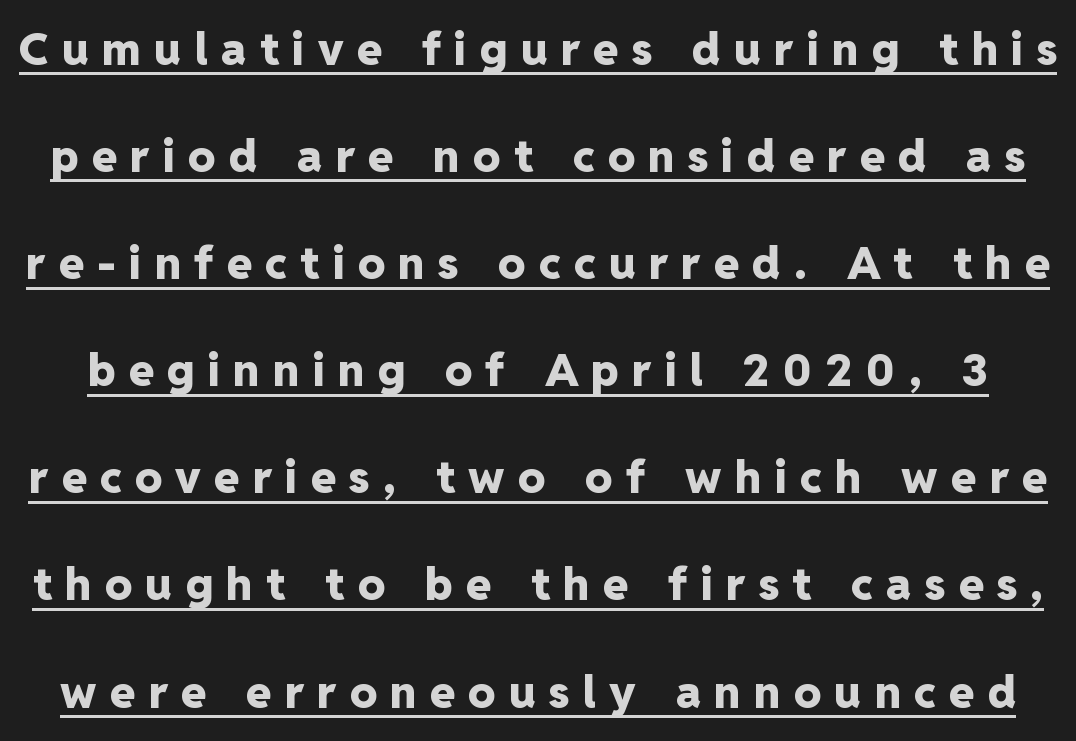
{"serif": "no", "italic": "no", "bold": "yes", "weight": "heavy", "width": "normal", "stroke_contrast": "low", "x_height": "medium", "monospaced": "no", "underline": "yes", "line_spacing": "loose", "line_spacing_ratio": 2.38, "letter_spacing": "wide", "letter_spacing_em": 0.3, "glyph_px": 45}
